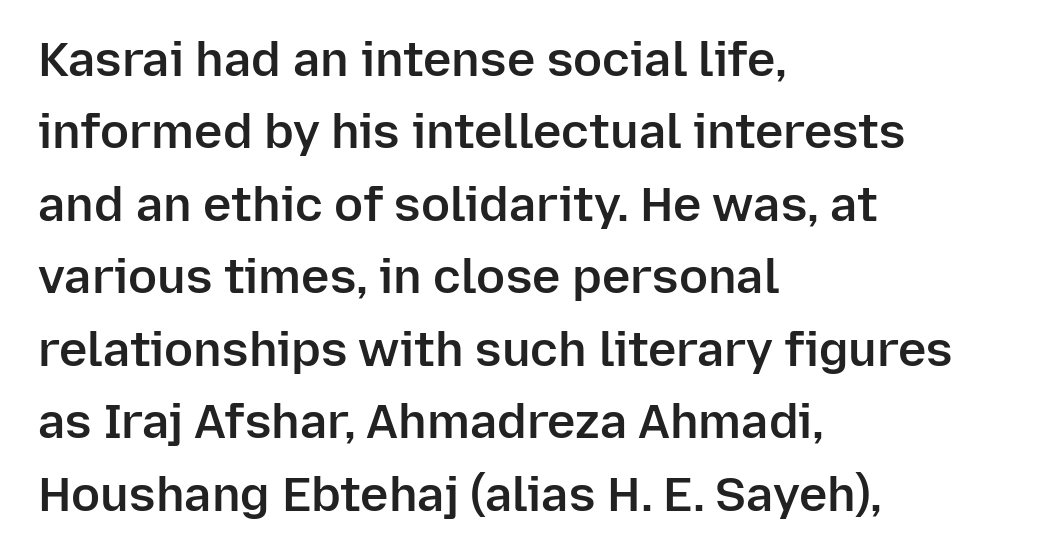
Here the glyphs are tracked normally, forming tight word shapes. Vertically, the passage feels balanced, rows spaced as you'd expect. Check where the strokes stop: nothing finishes them off — pure sans. The sample has been set in demibold, a notch under bold.
